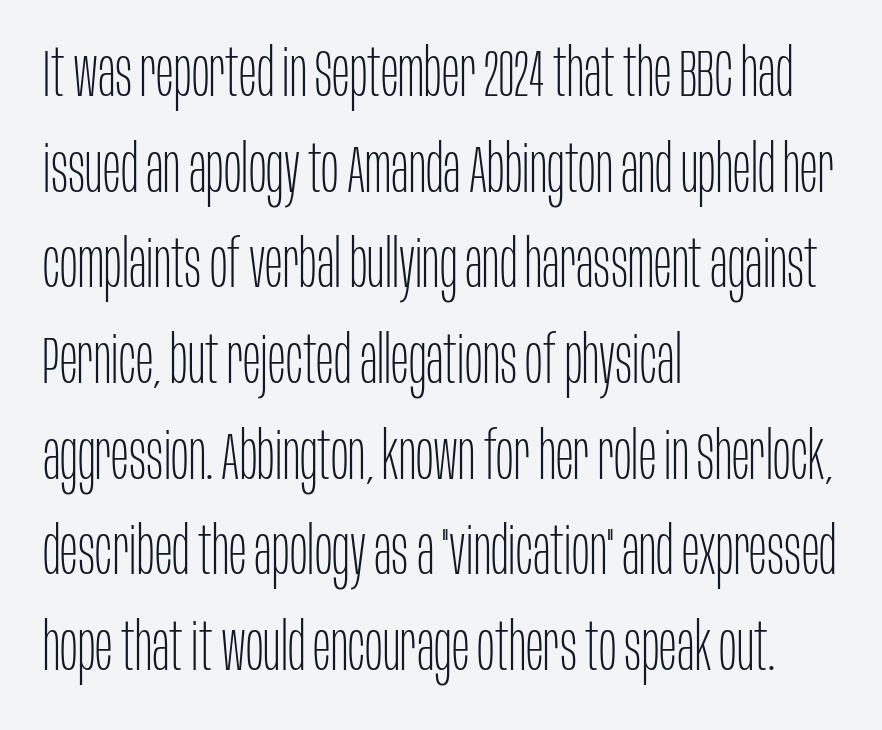
The image shows 66 px thin, condensed sans-serif type, upright; set left-aligned, normal line spacing (1.45x), normal letter spacing, not underlined; low stroke contrast and a large x-height.
